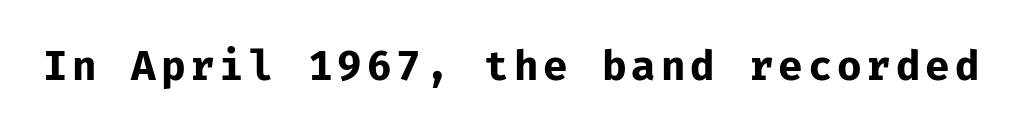
Q: Is the text bold? A: Yes.
Q: Is the text italic (slanted)? A: No, it is upright.
Q: Is the typeface a serif or a sans-serif typeface? A: Sans-serif.
Q: Is the text underlined? A: No.
Q: Width (condensed, normal, or wide)? A: Normal.
Q: Stroke contrast? A: Low.
Q: x-height? A: Medium.
Q: Monospaced? A: Yes.
